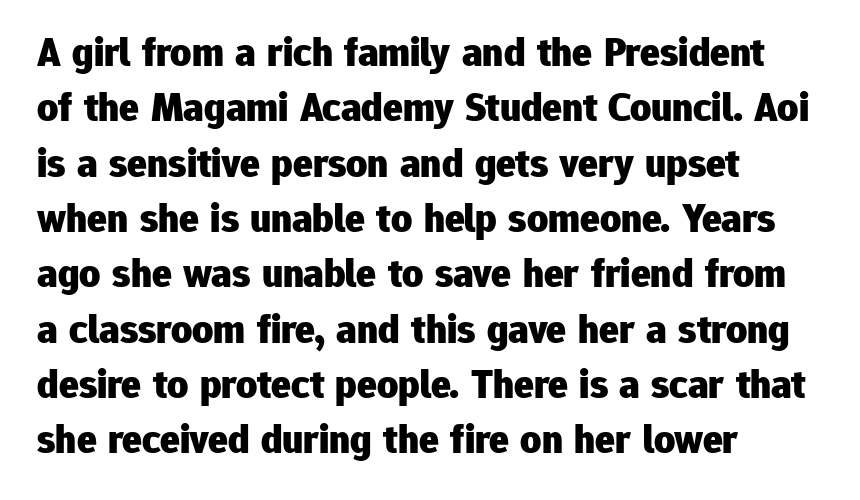
{"serif": "no", "italic": "no", "bold": "yes", "weight": "heavy", "width": "normal", "stroke_contrast": "low", "x_height": "medium", "monospaced": "no", "underline": "no", "align": "left", "line_spacing": "normal", "line_spacing_ratio": 1.35, "letter_spacing": "normal", "letter_spacing_em": 0.0, "glyph_px": 41}
